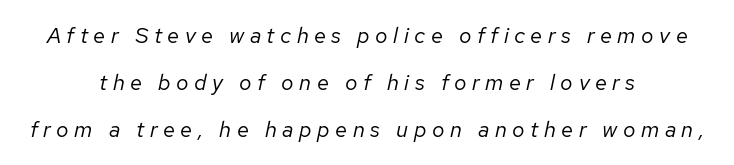
{"italic": "yes", "lean": "right", "slant_degrees": 12, "bold": "no", "underline": "no", "align": "center", "line_spacing": "loose", "line_spacing_ratio": 2.14, "letter_spacing": "wide", "letter_spacing_em": 0.25, "glyph_px": 22}
